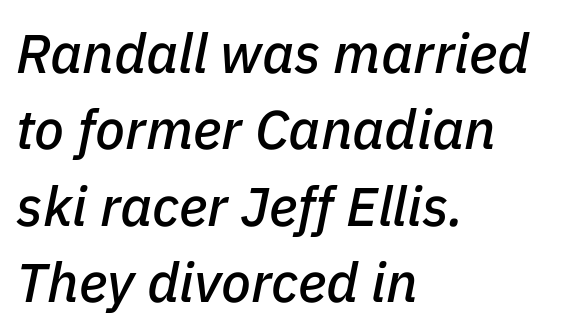
Compared with a centered layout, this one pins lines to the left instead. Note the varied advance widths — an 'i' is clearly narrower than an 'm'. Caption: standard tracking, unaltered. Tall strokes in this sample are angled rather than plumb.
